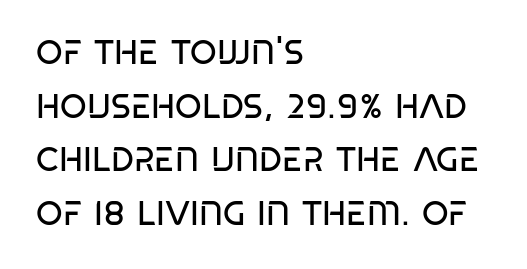
Each word holds together tightly as a unit, with standard inter-letter gaps. Character widths vary here, with narrow letters taking less room than wide ones. Letterform terminals end flat and unadorned throughout the passage. These glyphs show unthickened strokes, regular width or finer. The block of text has a typical density, with ordinary space between rows.
